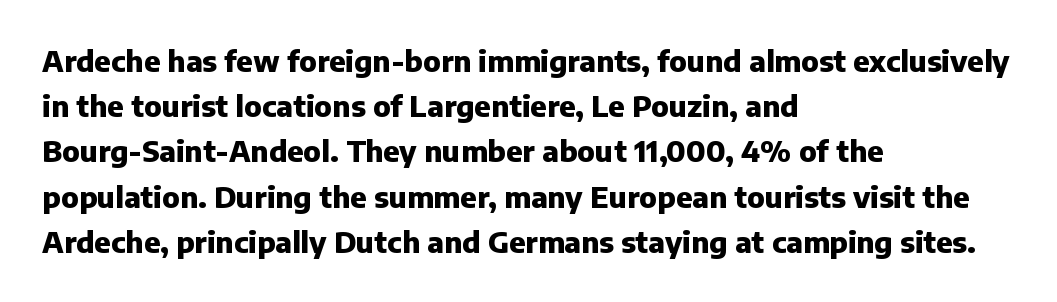
{"serif": "no", "italic": "no", "bold": "yes", "weight": "heavy", "width": "normal", "stroke_contrast": "low", "x_height": "medium", "monospaced": "no", "underline": "no", "align": "left", "line_spacing": "normal", "line_spacing_ratio": 1.56, "letter_spacing": "normal", "letter_spacing_em": 0.0, "glyph_px": 29}
